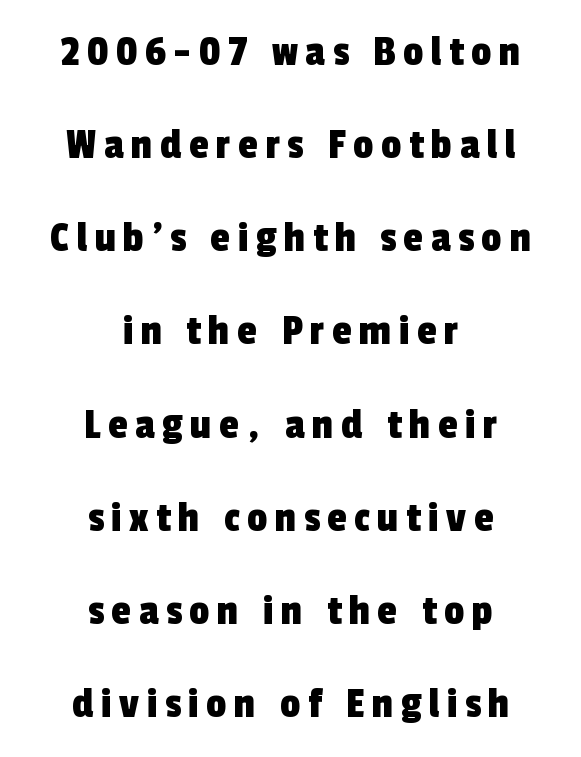
The image shows 45 px condensed sans-serif type; set centered, loose line spacing (2.07x), not underlined; a medium x-height.
